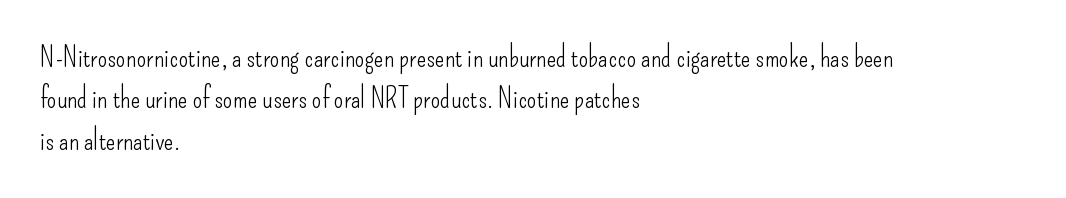
The image shows 28 px light, condensed sans-serif type, upright; set left-aligned, normal line spacing (1.48x), normal letter spacing, not underlined; low stroke contrast and a small x-height.
